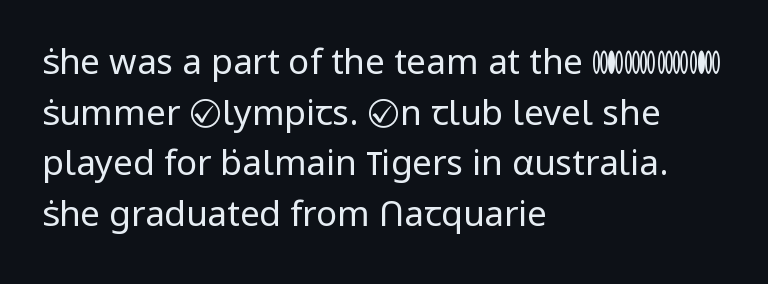
{"serif": "no", "italic": "no", "bold": "no", "weight": "regular", "width": "normal", "stroke_contrast": "low", "x_height": "medium", "monospaced": "no", "underline": "no", "align": "left", "line_spacing": "normal", "line_spacing_ratio": 1.45, "letter_spacing": "normal", "letter_spacing_em": 0.0, "glyph_px": 35}
